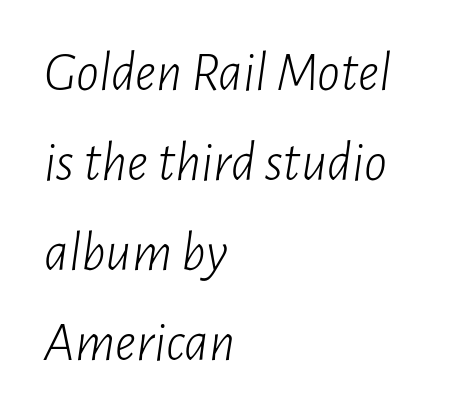
Letters have the restrained weight of plain body copy at most. Is the letter spacing exaggerated? No — it looks like the ordinary default. When letters slant like this, we call the style italic. Is there much room between lines? A standard amount, neither cramped nor airy. The string is rendered with underlining switched off.
